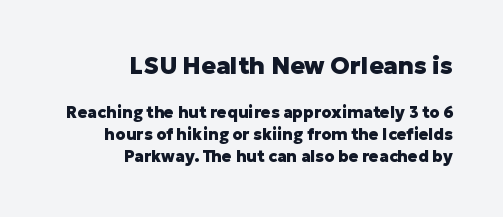
The image shows 24 px bold type, upright; set right-aligned, normal line spacing (1.37x), normal letter spacing, not underlined; the first (top) block is 1.5x larger.
